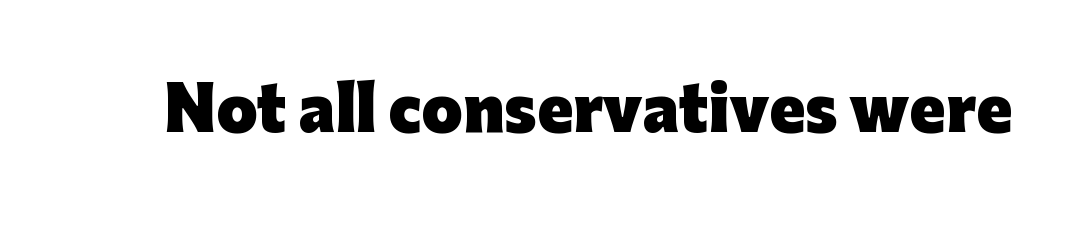
In terms of posture, this sample is upright. Typesetter's note: full bold, strokes at maximum text heaviness. Each word holds together tightly as a unit, with standard inter-letter gaps. The zone under the glyphs is completely vacant.
